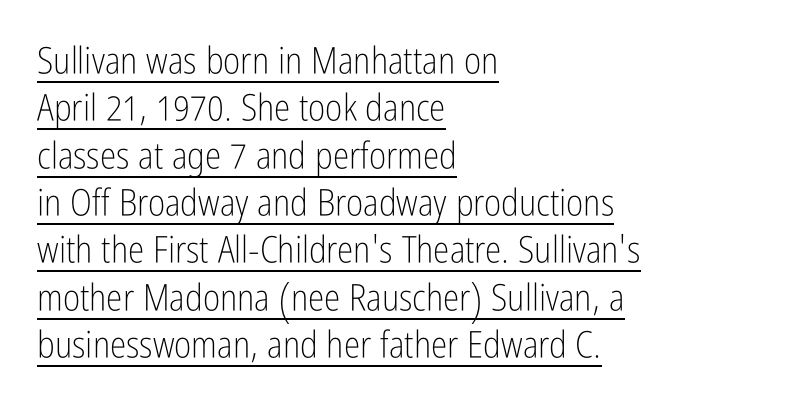
Q: Is the text bold? A: No.
Q: Is the text italic (slanted)? A: No, it is upright.
Q: Is the typeface a serif or a sans-serif typeface? A: Sans-serif.
Q: Is the text underlined? A: Yes.
Q: How is the paragraph aligned? A: Left-aligned.
Q: Is the spacing between letters normal or unusually wide? A: Normal.
Q: Is the spacing between lines tight, normal or loose? A: Normal.
Q: Width (condensed, normal, or wide)? A: Condensed.
Q: Stroke contrast? A: Low.
Q: x-height? A: Medium.
Q: Monospaced? A: No.
